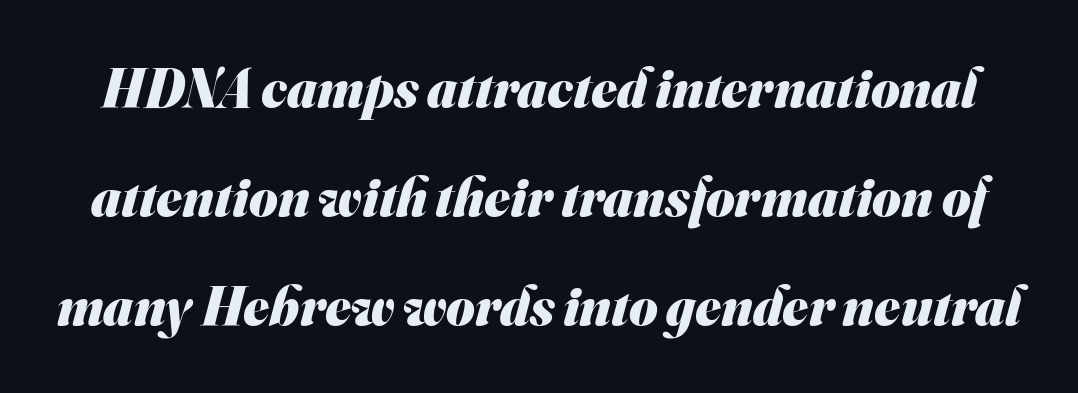
Q: Is the text bold? A: Yes.
Q: Is the typeface a serif or a sans-serif typeface? A: Sans-serif.
Q: Is the text underlined? A: No.
Q: Is the spacing between letters normal or unusually wide? A: Normal.
Q: Is the spacing between lines tight, normal or loose? A: Loose.
Q: Width (condensed, normal, or wide)? A: Normal.
Q: Stroke contrast? A: Medium.
Q: x-height? A: Small.
Q: Monospaced? A: No.
